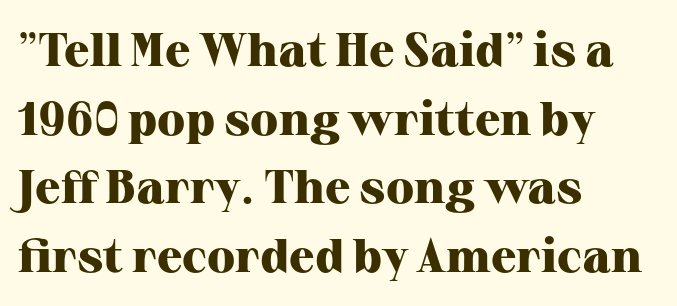
{"serif": "yes", "italic": "no", "bold": "yes", "weight": "heavy", "width": "normal", "stroke_contrast": "high", "x_height": "medium", "monospaced": "no", "underline": "no", "align": "left", "line_spacing": "normal", "line_spacing_ratio": 1.46, "letter_spacing": "normal", "letter_spacing_em": 0.0, "glyph_px": 47}
